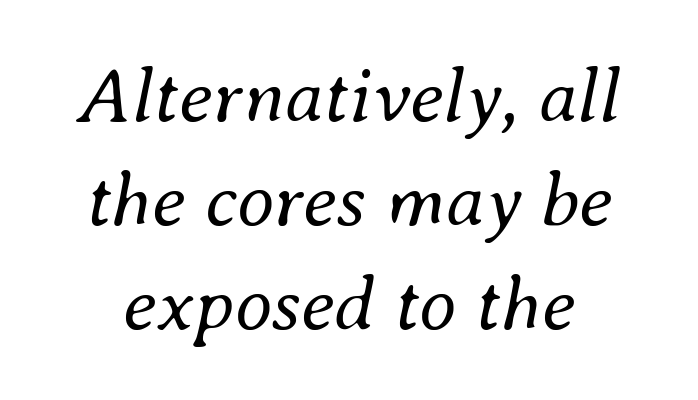
Standard letterfit; no display-style spreading of the glyphs. Do the characters align in a grid? No, the font is proportional. The typeface has the unassuming heft of standard copy or less. A typesetter would call this leading conventional body-copy spacing. Descenders are the only things crossing below the line.
